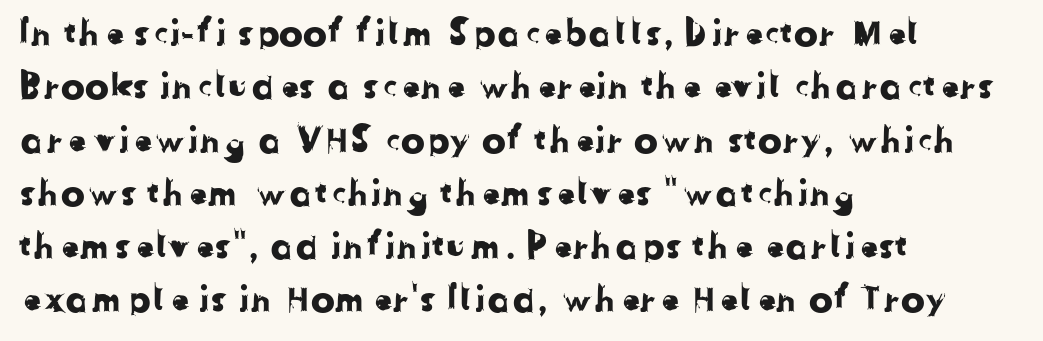
{"serif": "no", "width": "normal", "stroke_contrast": "low", "x_height": "medium", "monospaced": "no", "underline": "no", "align": "left", "line_spacing": "normal", "line_spacing_ratio": 1.48, "letter_spacing": "normal", "letter_spacing_em": 0.0, "glyph_px": 36}
